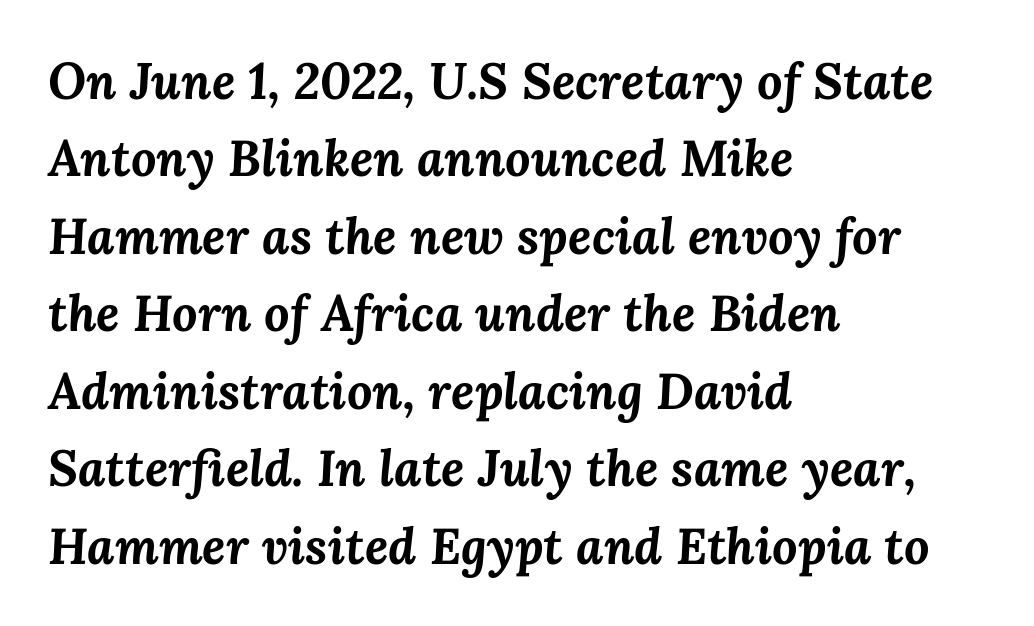
Q: Is the text bold? A: Yes.
Q: Is the text italic (slanted)? A: Yes, it leans right by about 3 degrees.
Q: Is the text underlined? A: No.
Q: How is the paragraph aligned? A: Left-aligned.
Q: Is the spacing between letters normal or unusually wide? A: Normal.
Q: Is the spacing between lines tight, normal or loose? A: Normal.
Q: Width (condensed, normal, or wide)? A: Normal.
Q: Stroke contrast? A: Medium.
Q: x-height? A: Medium.
Q: Monospaced? A: No.
